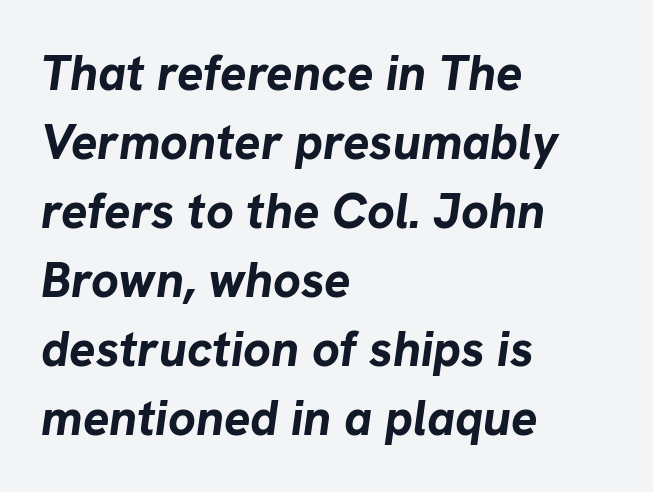
Here the designer chose a conventional face with non-uniform glyph widths. A clean baseline with only descenders dipping below it. Nobody touched the tracking dial on this one. Italic: yes, the glyphs are oblique. Summary of weight: heavy, a full bold. The paragraph has a hard left edge and a soft right edge.
